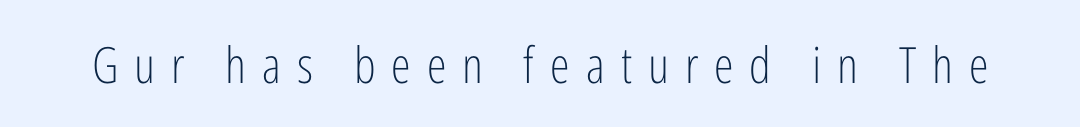
{"serif": "no", "italic": "no", "bold": "no", "weight": "light", "width": "condensed", "stroke_contrast": "low", "x_height": "medium", "monospaced": "no", "underline": "no", "letter_spacing": "wide", "letter_spacing_em": 0.32, "glyph_px": 50}
